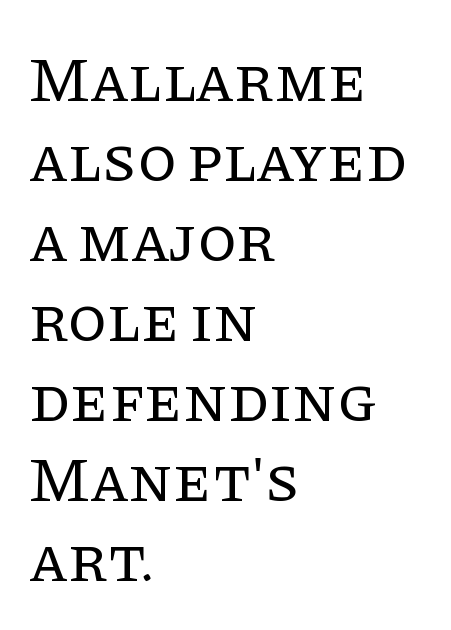
{"serif": "yes", "italic": "no", "bold": "no", "weight": "regular", "width": "normal", "stroke_contrast": "low", "x_height": "large", "monospaced": "no", "underline": "no", "align": "left", "line_spacing": "normal", "line_spacing_ratio": 1.25, "letter_spacing": "normal", "letter_spacing_em": 0.0, "glyph_px": 64}
